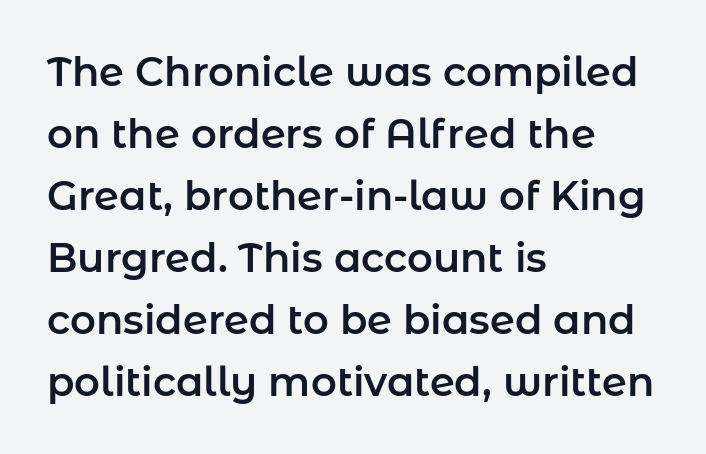
The image shows 40 px sans-serif type, upright; set left-aligned, normal line spacing (1.55x), normal letter spacing, not underlined; low stroke contrast and a medium x-height.
